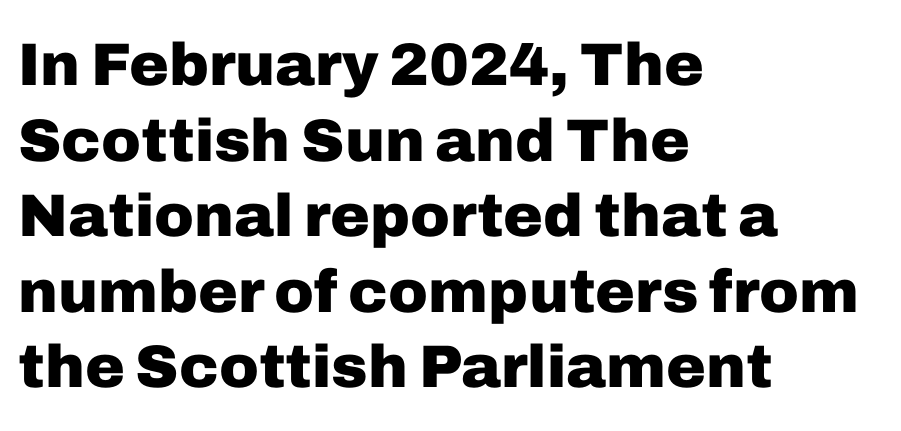
The image shows 60 px heavy sans-serif type, upright; set left-aligned, normal line spacing (1.26x), normal letter spacing, not underlined; low stroke contrast and a medium x-height.
